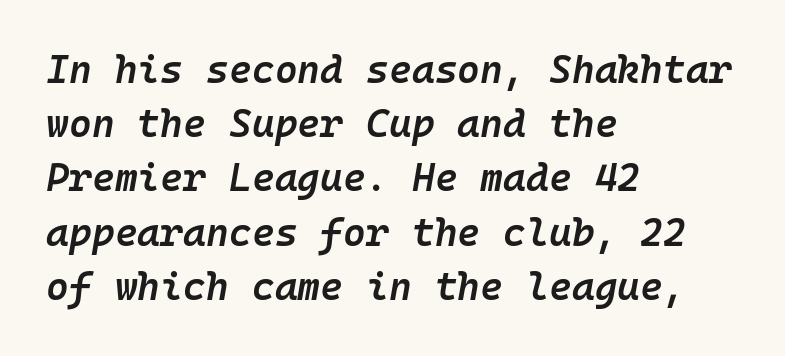
The image shows 39 px semibold type, italic (leaning right), monospaced; set left-aligned, normal line spacing (1.39x), normal letter spacing, not underlined; low stroke contrast and a medium x-height.
